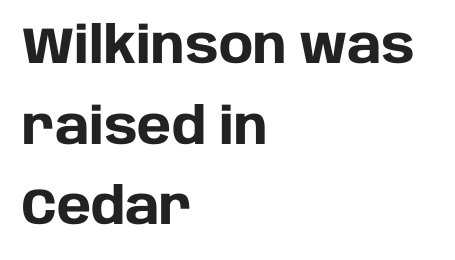
{"serif": "no", "italic": "no", "bold": "yes", "weight": "heavy", "width": "normal", "stroke_contrast": "low", "x_height": "large", "monospaced": "no", "underline": "no", "align": "left", "line_spacing": "normal", "line_spacing_ratio": 1.58, "letter_spacing": "normal", "letter_spacing_em": 0.0, "glyph_px": 51}
